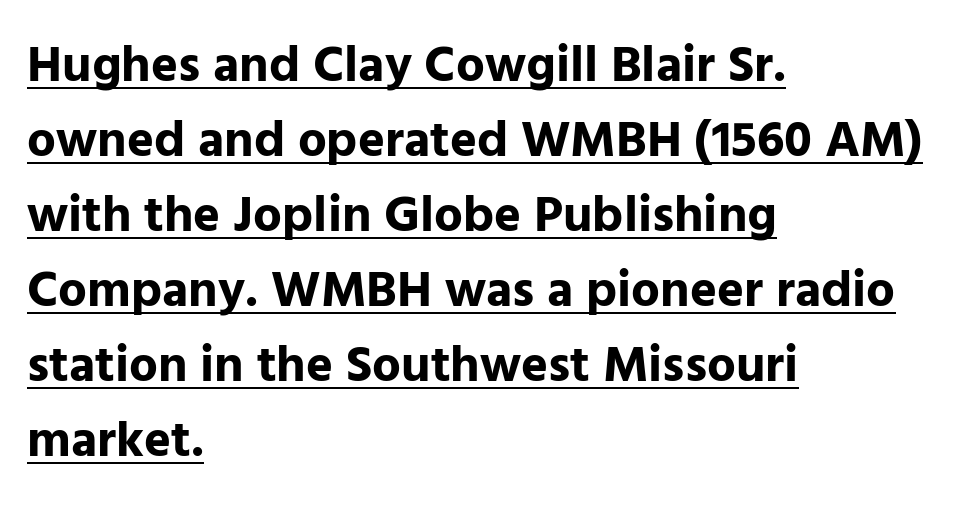
The image shows 51 px bold sans-serif type, upright; set left-aligned, normal line spacing (1.47x), normal letter spacing, underlined; low stroke contrast and a medium x-height.
